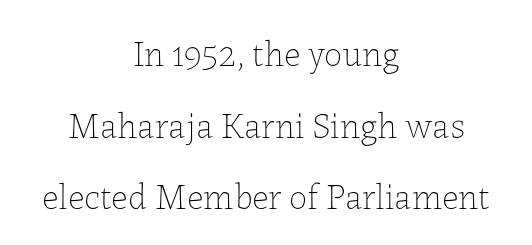
Here the glyphs are tracked normally, forming tight word shapes. Nope, not italic — everything's standing straight. Regarding leading, the lines here are spaced well apart. The cut favours lightness, reaching ordinary text weight at its darkest.
